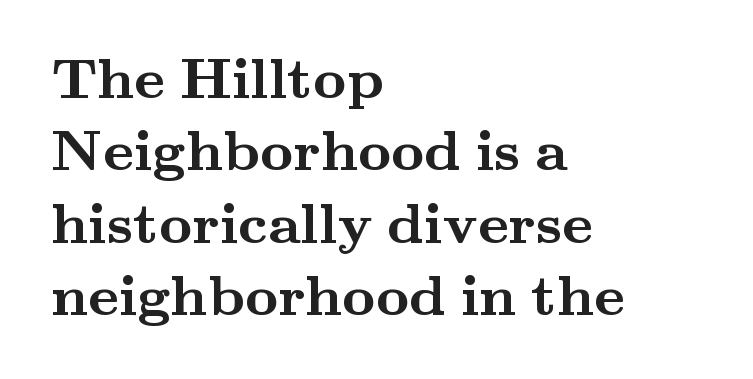
{"serif": "yes", "italic": "no", "bold": "yes", "weight": "semibold", "width": "wide", "stroke_contrast": "medium", "x_height": "small", "monospaced": "no", "underline": "no", "align": "left", "line_spacing": "normal", "line_spacing_ratio": 1.25, "letter_spacing": "normal", "letter_spacing_em": 0.0, "glyph_px": 58}
